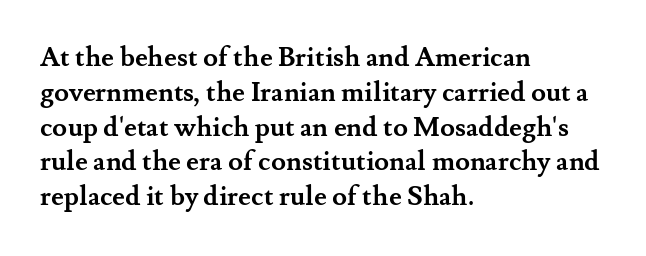
The image shows 27 px bold type, upright; set left-aligned, normal line spacing (1.29x), normal letter spacing, not underlined.
